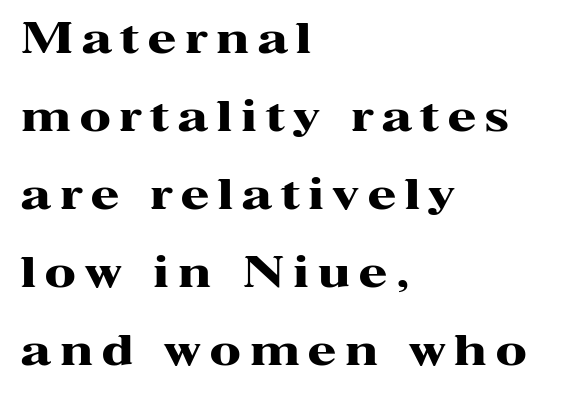
Q: Is the text bold? A: Yes.
Q: Is the text italic (slanted)? A: No, it is upright.
Q: Is the typeface a serif or a sans-serif typeface? A: Serif.
Q: Is the text underlined? A: No.
Q: How is the paragraph aligned? A: Left-aligned.
Q: Is the spacing between letters normal or unusually wide? A: Unusually wide.
Q: Is the spacing between lines tight, normal or loose? A: Loose.
Q: Width (condensed, normal, or wide)? A: Wide.
Q: Stroke contrast? A: High.
Q: x-height? A: Medium.
Q: Monospaced? A: No.
